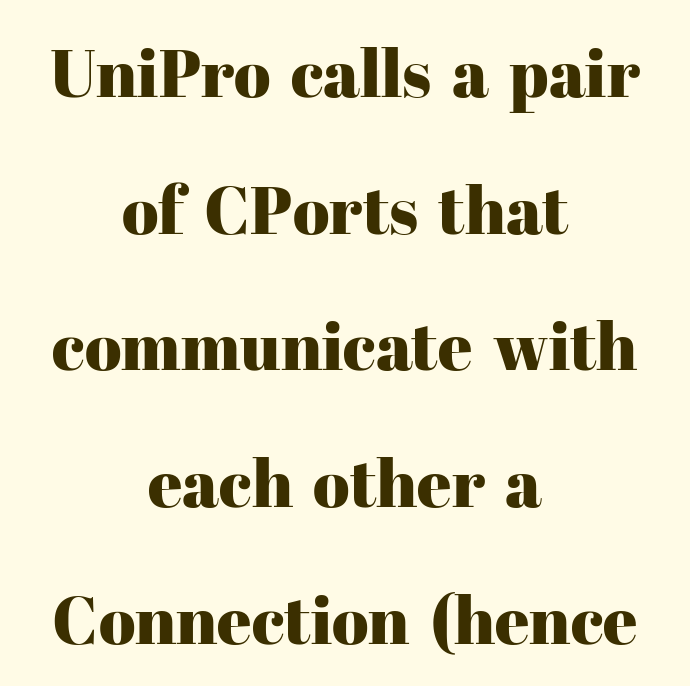
This rendering employs a face with finishing strokes, i.e., a serif. The paragraph shown floats in the horizontal middle. The rendering uses natural spacing where letterforms have individual widths. Upright lettering throughout. These lines stand farther apart than default settings would place them. These lines keep a tight, regular rhythm from letter to letter.
